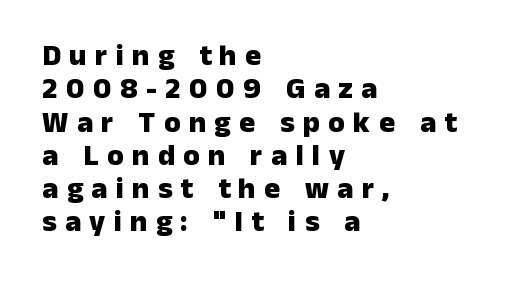
The image shows 30 px heavy sans-serif type, upright; set left-aligned, tight line spacing (1.11x), unusually wide letter spacing (+0.28 em), not underlined; low stroke contrast and a medium x-height.
